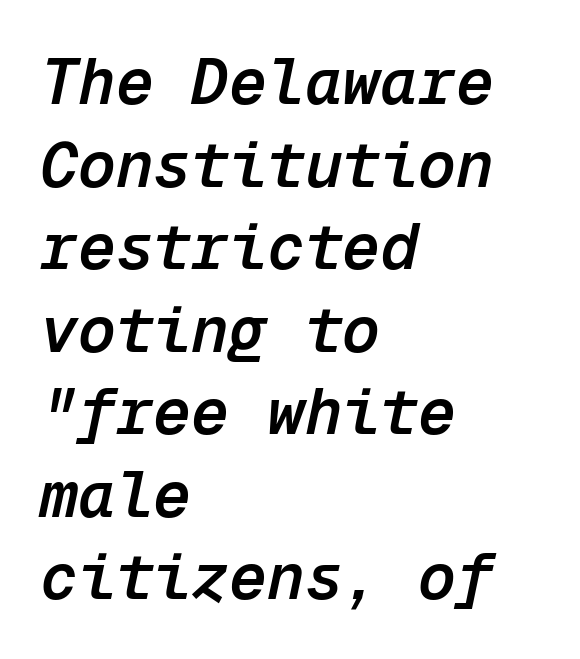
{"italic": "yes", "lean": "right", "slant_degrees": 12, "bold": "semi", "weight": "semibold", "width": "normal", "stroke_contrast": "low", "x_height": "medium", "monospaced": "yes", "underline": "no", "align": "left", "line_spacing": "normal", "line_spacing_ratio": 1.31, "letter_spacing": "normal", "letter_spacing_em": 0.0, "glyph_px": 63}
